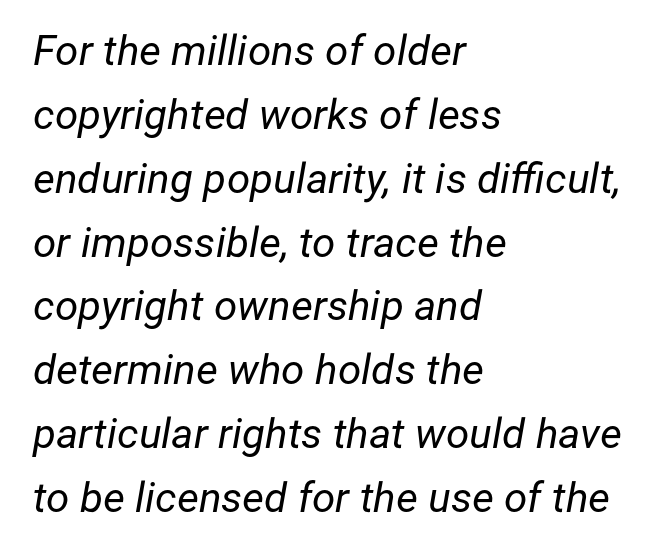
This rendering leaves character spacing at its baseline value. The text carries the slant typical of an italic or oblique font. Only glyphs here, with clear space below each row. The letterforms sit at book weight or below. The vertical gap from one line to the next is medium. Visually the block forms a straight wall on the left and a jagged coastline on the right.
